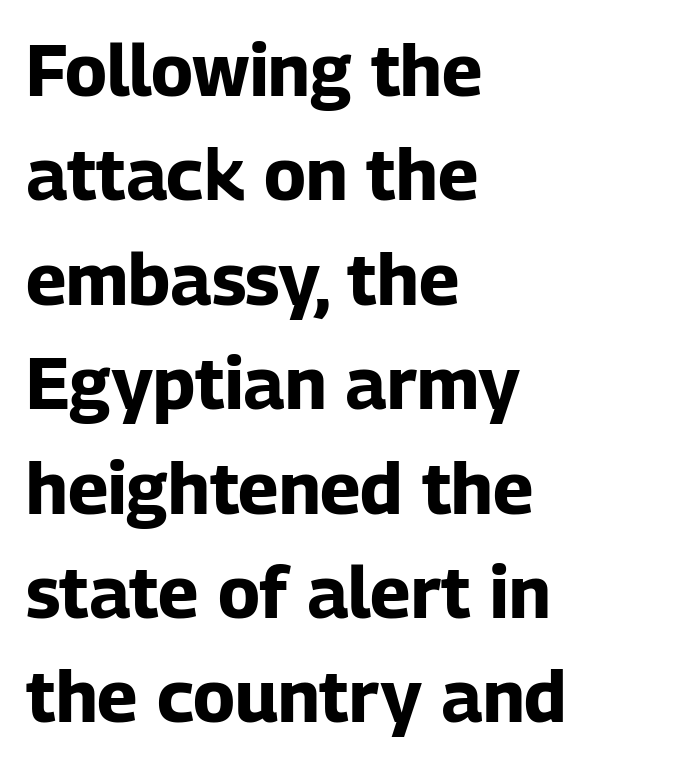
The block of text has a typical density, with ordinary space between rows. This rendering leaves character spacing at its baseline value. Posture: vertical. On the weight axis this lands at bold, roughly 700. Plain, unruled lines of type.
